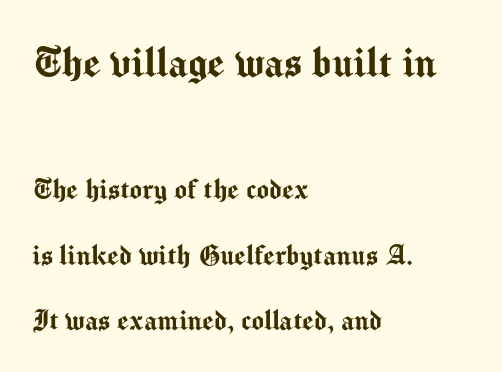
The image shows 49 px sans-serif type, upright; set left-aligned, loose line spacing (1.98x), normal letter spacing, not underlined; the first (top) block is 1.48x larger; medium stroke contrast and a medium x-height.
